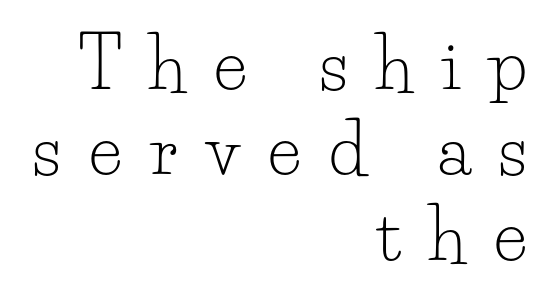
{"serif": "yes", "italic": "no", "bold": "no", "weight": "light", "width": "normal", "stroke_contrast": "low", "x_height": "small", "monospaced": "no", "underline": "no", "align": "right", "line_spacing_ratio": 1.22, "letter_spacing": "wide", "letter_spacing_em": 0.4, "glyph_px": 70}
